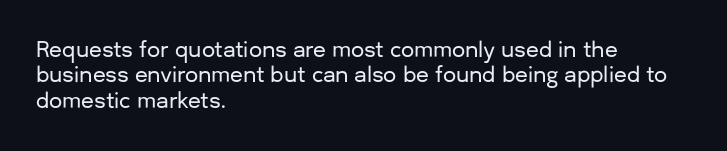
Q: Is the text italic (slanted)? A: No, it is upright.
Q: Is the text underlined? A: No.
Q: How is the paragraph aligned? A: Left-aligned.
Q: Is the spacing between letters normal or unusually wide? A: Normal.
